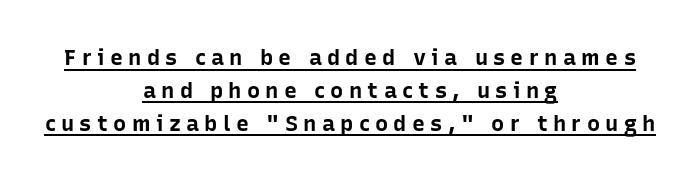
Q: Is the text bold? A: Yes.
Q: Is the text italic (slanted)? A: No, it is upright.
Q: Is the text underlined? A: Yes.
Q: How is the paragraph aligned? A: Centered.
Q: Is the spacing between letters normal or unusually wide? A: Unusually wide.
Q: Is the spacing between lines tight, normal or loose? A: Normal.
